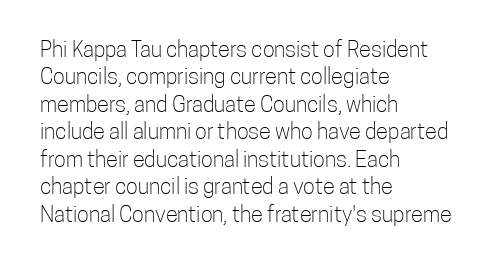
{"italic": "no", "bold": "no", "underline": "no", "align": "left", "line_spacing": "normal", "line_spacing_ratio": 1.25, "letter_spacing": "normal", "letter_spacing_em": 0.0, "glyph_px": 22}
